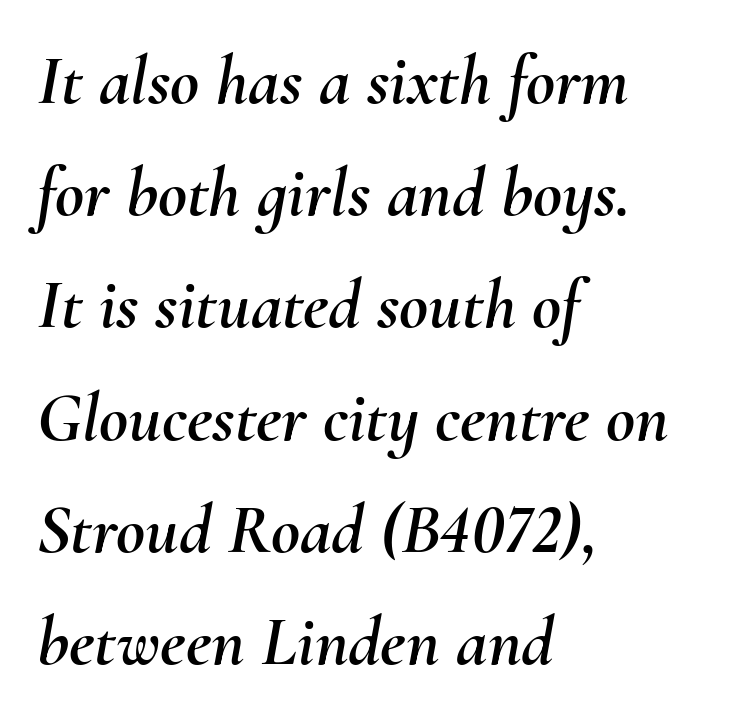
The baseline area is clear. Teacher's note: observe the even left margin — that is flush-left alignment. The letters sit at their default tracking, neither squeezed nor spread. The space between consecutive lines is moderate. The rendering uses natural spacing where letterforms have individual widths.
